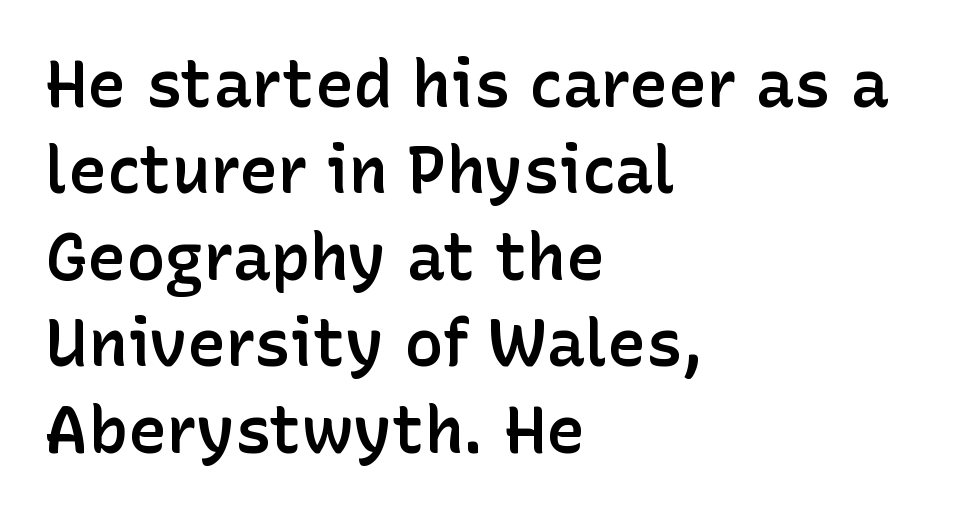
The image shows 65 px semibold sans-serif type, upright; set left-aligned, normal line spacing (1.33x), normal letter spacing, not underlined; low stroke contrast and a medium x-height.
